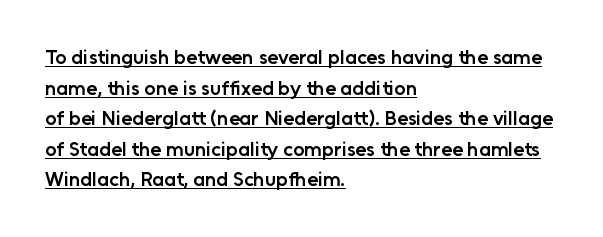
Weight: semibold (demi). In terms of leading, this rendering sits right in the middle. Here the glyphs are tracked normally, forming tight word shapes. All the whitespace from short lines collects on the right. A typesetter would mark this as roman, not italic. Decoration check: the copy is underlined.
